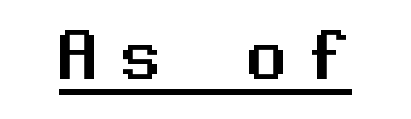
The image shows 78 px sans-serif type, upright, monospaced; set unusually wide letter spacing (+0.31 em), underlined; medium stroke contrast and a medium x-height.
